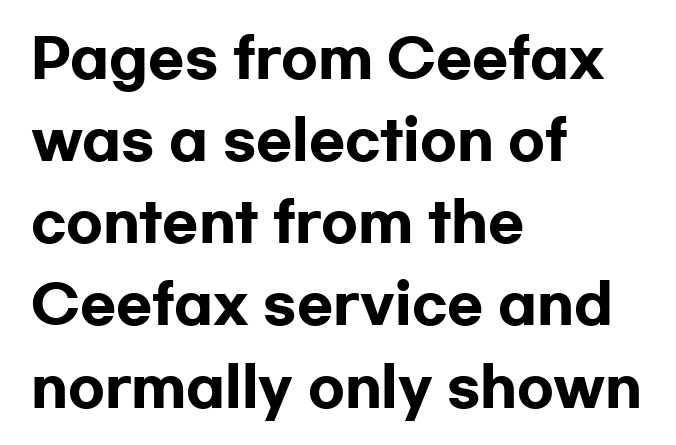
Note the varied advance widths — an 'i' is clearly narrower than an 'm'. Notice how the passage keeps a crisp vertical edge on the left only. Honestly, the letter spacing is just normal — you wouldn't notice it. Every stem runs plumb, perpendicular to the baseline. This sample uses a sans-serif face. Any mark beneath the type? The region is blank.
